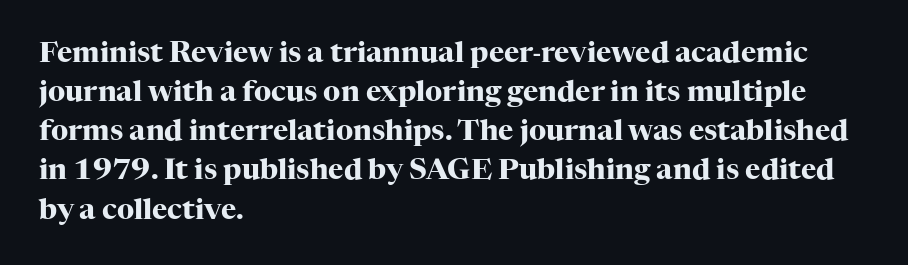
Q: Is the text bold? A: Yes.
Q: Is the text italic (slanted)? A: No, it is upright.
Q: Is the typeface a serif or a sans-serif typeface? A: Serif.
Q: Is the text underlined? A: No.
Q: How is the paragraph aligned? A: Left-aligned.
Q: Is the spacing between letters normal or unusually wide? A: Normal.
Q: Is the spacing between lines tight, normal or loose? A: Normal.
Q: Width (condensed, normal, or wide)? A: Normal.
Q: Stroke contrast? A: High.
Q: x-height? A: Medium.
Q: Monospaced? A: No.
